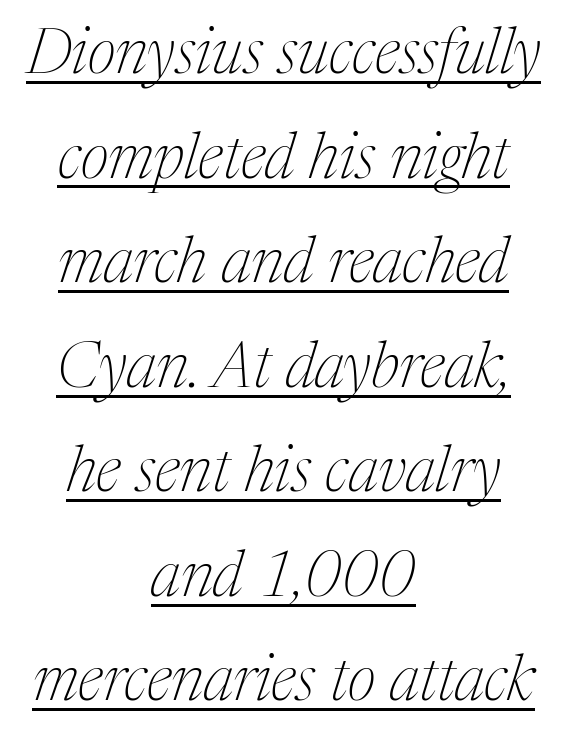
This rendering leaves character spacing at its baseline value. The weight tops out at a normal text grade. The paragraph has two soft edges and a firm central axis. When letters slant like this, we call the style italic.
